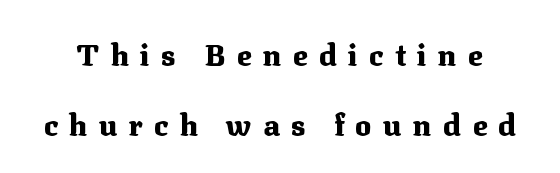
Q: Is the text bold? A: Yes.
Q: Is the text italic (slanted)? A: No, it is upright.
Q: Is the typeface a serif or a sans-serif typeface? A: Serif.
Q: Is the text underlined? A: No.
Q: Is the spacing between letters normal or unusually wide? A: Unusually wide.
Q: Is the spacing between lines tight, normal or loose? A: Loose.
Q: Width (condensed, normal, or wide)? A: Normal.
Q: Stroke contrast? A: Medium.
Q: x-height? A: Medium.
Q: Monospaced? A: No.
